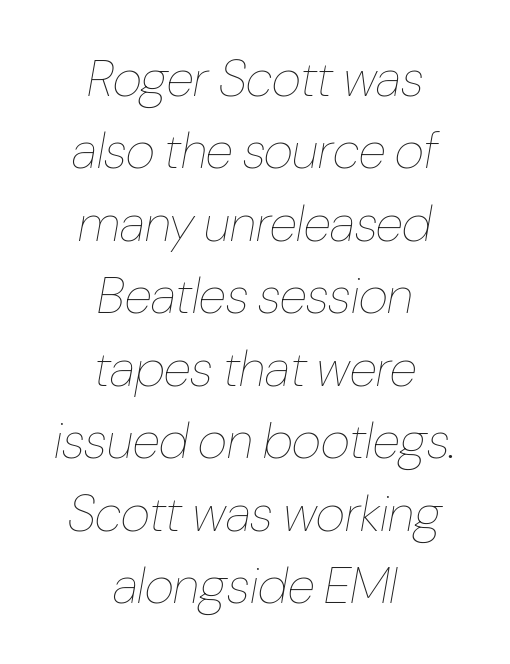
Character widths vary here, with narrow letters taking less room than wide ones. Short and long lines alike share a common midpoint. The vertical gap from one line to the next is medium. The letterforms sit at book weight or below. Here the glyphs are tracked normally, forming tight word shapes.
